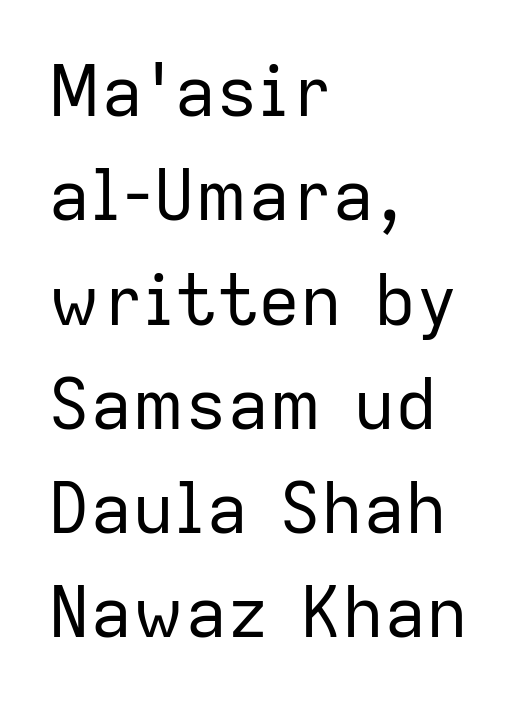
Q: Is the text bold? A: No.
Q: Is the text italic (slanted)? A: No, it is upright.
Q: Is the typeface a serif or a sans-serif typeface? A: Sans-serif.
Q: Is the text underlined? A: No.
Q: How is the paragraph aligned? A: Left-aligned.
Q: Is the spacing between letters normal or unusually wide? A: Normal.
Q: Is the spacing between lines tight, normal or loose? A: Normal.
Q: Width (condensed, normal, or wide)? A: Normal.
Q: Stroke contrast? A: Low.
Q: x-height? A: Medium.
Q: Monospaced? A: No.
